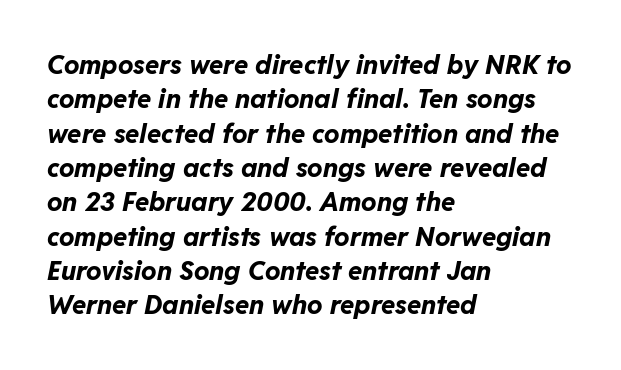
{"italic": "yes", "lean": "right", "slant_degrees": 11, "bold": "yes", "underline": "no", "align": "left", "line_spacing": "normal", "line_spacing_ratio": 1.32, "letter_spacing": "normal", "letter_spacing_em": 0.0, "glyph_px": 26}
